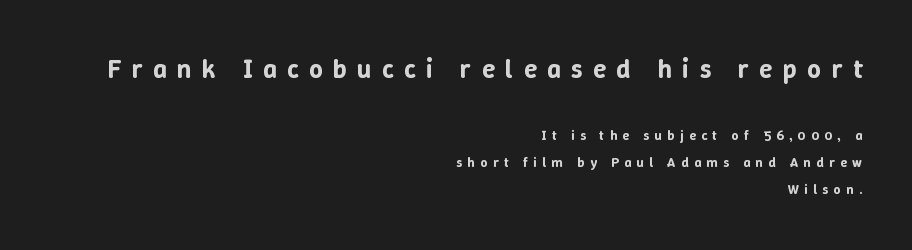
The letters stand upright; this is a roman face. Regarding leading, the lines here are spaced well apart. Just letters on the line, the space beneath them empty. The tracking reads as deliberately expanded to a designer's eye.
